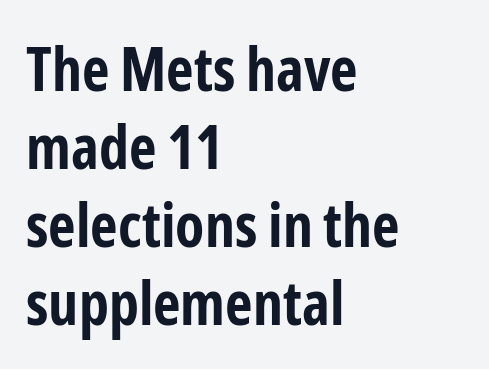
Q: Is the text bold? A: Yes.
Q: Is the text italic (slanted)? A: No, it is upright.
Q: Is the typeface a serif or a sans-serif typeface? A: Sans-serif.
Q: Is the text underlined? A: No.
Q: How is the paragraph aligned? A: Left-aligned.
Q: Is the spacing between letters normal or unusually wide? A: Normal.
Q: Is the spacing between lines tight, normal or loose? A: Normal.
Q: Width (condensed, normal, or wide)? A: Condensed.
Q: Stroke contrast? A: Low.
Q: x-height? A: Medium.
Q: Monospaced? A: No.
